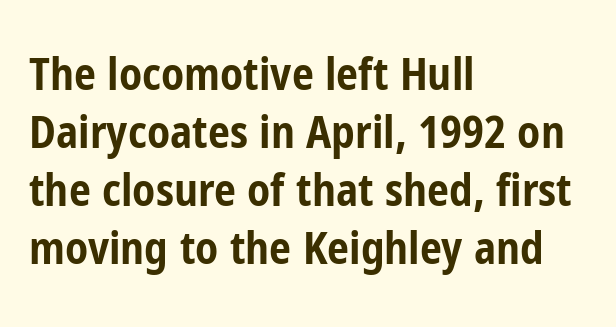
What weight is shown? A full bold with thick strokes. Normally led — the rows are evenly, conventionally spaced. Visually the block forms a straight wall on the left and a jagged coastline on the right. The characters display no serif detailing; their extremities are plain. Is the letter spacing exaggerated? No — it looks like the ordinary default.
